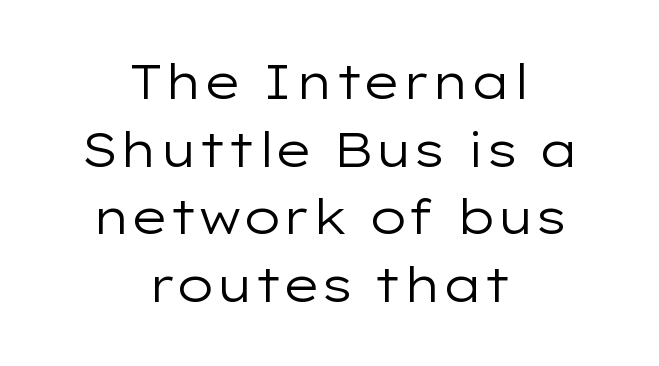
Q: Is the text bold? A: No.
Q: Is the text italic (slanted)? A: No, it is upright.
Q: Is the typeface a serif or a sans-serif typeface? A: Sans-serif.
Q: Is the text underlined? A: No.
Q: How is the paragraph aligned? A: Centered.
Q: Is the spacing between letters normal or unusually wide? A: Normal.
Q: Is the spacing between lines tight, normal or loose? A: Normal.
Q: Width (condensed, normal, or wide)? A: Wide.
Q: Stroke contrast? A: Low.
Q: x-height? A: Medium.
Q: Monospaced? A: No.
